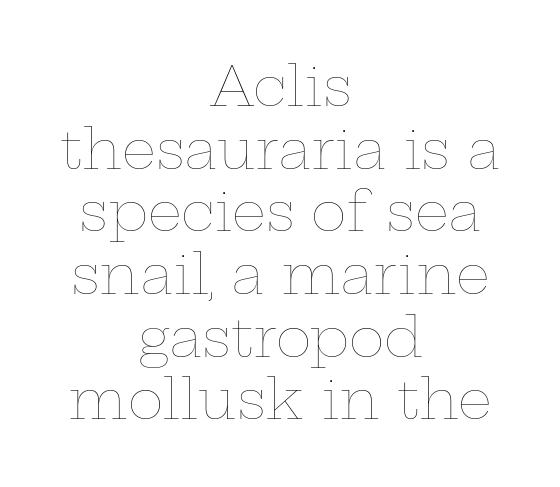
Q: Is the text bold? A: No.
Q: Is the text italic (slanted)? A: No, it is upright.
Q: Is the text underlined? A: No.
Q: How is the paragraph aligned? A: Centered.
Q: Is the spacing between letters normal or unusually wide? A: Normal.
Q: Width (condensed, normal, or wide)? A: Wide.
Q: Stroke contrast? A: Low.
Q: x-height? A: Medium.
Q: Monospaced? A: No.
